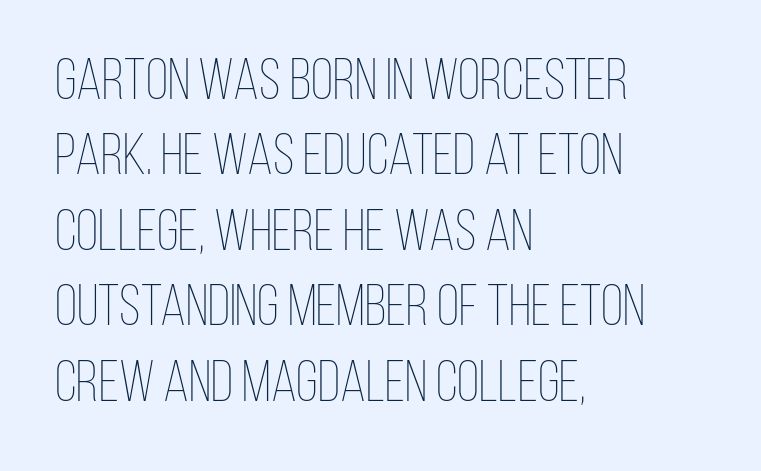
{"italic": "no", "bold": "no", "weight": "thin", "width": "condensed", "stroke_contrast": "low", "x_height": "large", "monospaced": "no", "underline": "no", "align": "left", "line_spacing": "normal", "line_spacing_ratio": 1.3, "letter_spacing": "normal", "letter_spacing_em": 0.0, "glyph_px": 58}
